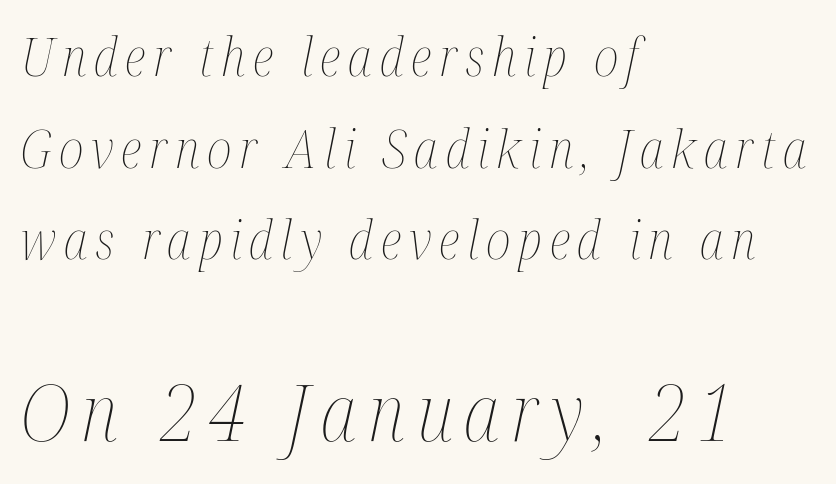
{"italic": "yes", "lean": "right", "slant_degrees": 12, "bold": "no", "weight": "thin", "width": "condensed", "stroke_contrast": "medium", "x_height": "medium", "monospaced": "no", "underline": "no", "align": "left", "line_spacing_ratio": 1.76, "larger_block": "second", "size_ratio": 1.5, "glyph_px": 78}
